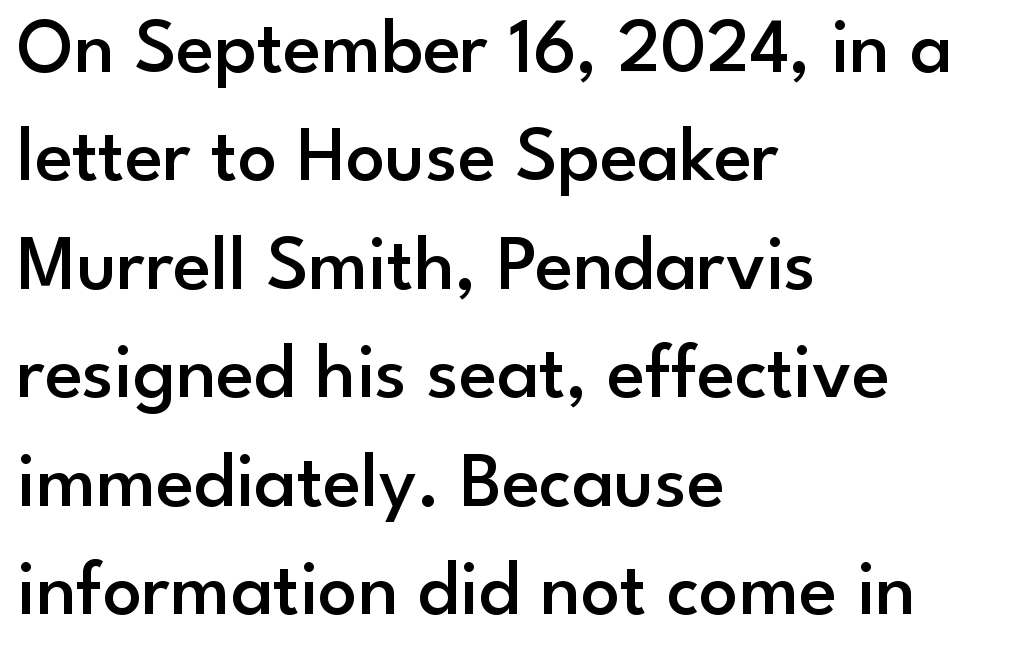
{"serif": "no", "italic": "no", "bold": "semi", "weight": "semibold", "width": "normal", "stroke_contrast": "low", "x_height": "small", "monospaced": "no", "underline": "no", "align": "left", "line_spacing": "normal", "line_spacing_ratio": 1.39, "letter_spacing": "normal", "letter_spacing_em": 0.0, "glyph_px": 78}
